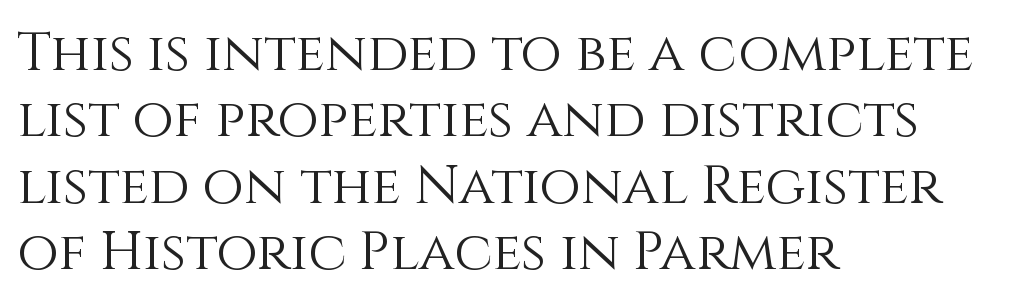
Q: Is the text bold? A: No.
Q: Is the text italic (slanted)? A: No, it is upright.
Q: Is the text underlined? A: No.
Q: How is the paragraph aligned? A: Left-aligned.
Q: Is the spacing between letters normal or unusually wide? A: Normal.
Q: Width (condensed, normal, or wide)? A: Normal.
Q: x-height? A: Large.
Q: Monospaced? A: No.
